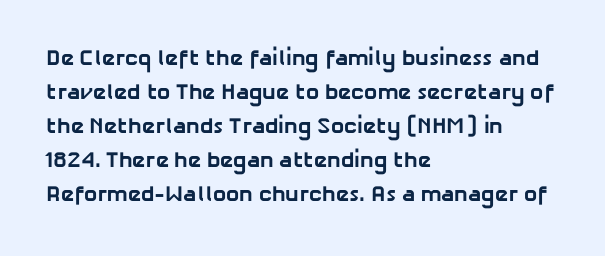
The image shows 22 px bold type; set left-aligned, normal line spacing (1.55x), normal letter spacing, not underlined.
